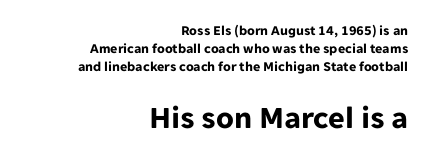
Q: Is the text bold? A: Yes.
Q: Is the text italic (slanted)? A: No, it is upright.
Q: Is the typeface a serif or a sans-serif typeface? A: Sans-serif.
Q: Is the text underlined? A: No.
Q: How is the paragraph aligned? A: Right-aligned.
Q: Is the spacing between letters normal or unusually wide? A: Normal.
Q: Is the spacing between lines tight, normal or loose? A: Normal.
Q: Which block of text is set in a larger size, the first (top) or the second (bottom)? A: The second (bottom) one.
Q: Width (condensed, normal, or wide)? A: Normal.
Q: Stroke contrast? A: Low.
Q: x-height? A: Medium.
Q: Monospaced? A: No.
